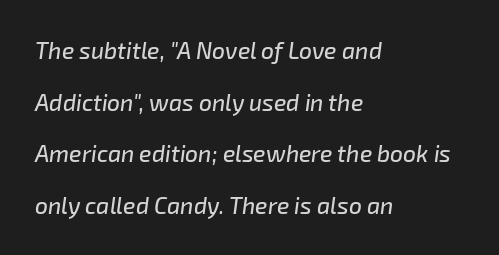
The image shows 23 px text type, italic (leaning right); set left-aligned, loose line spacing (2.25x), normal letter spacing, not underlined.
